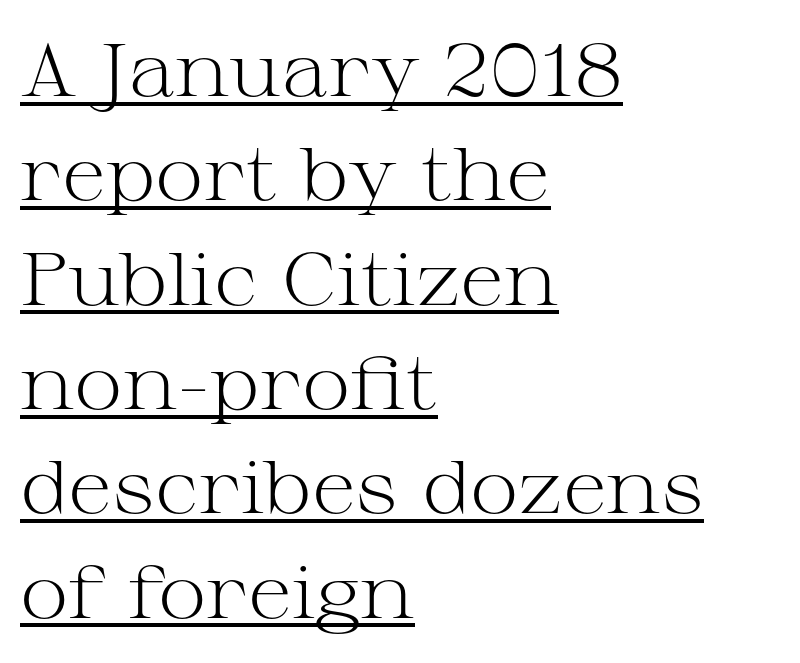
The image shows 74 px light, wide serif type, upright; set left-aligned, normal line spacing (1.41x), normal letter spacing, underlined; medium stroke contrast and a medium x-height.
